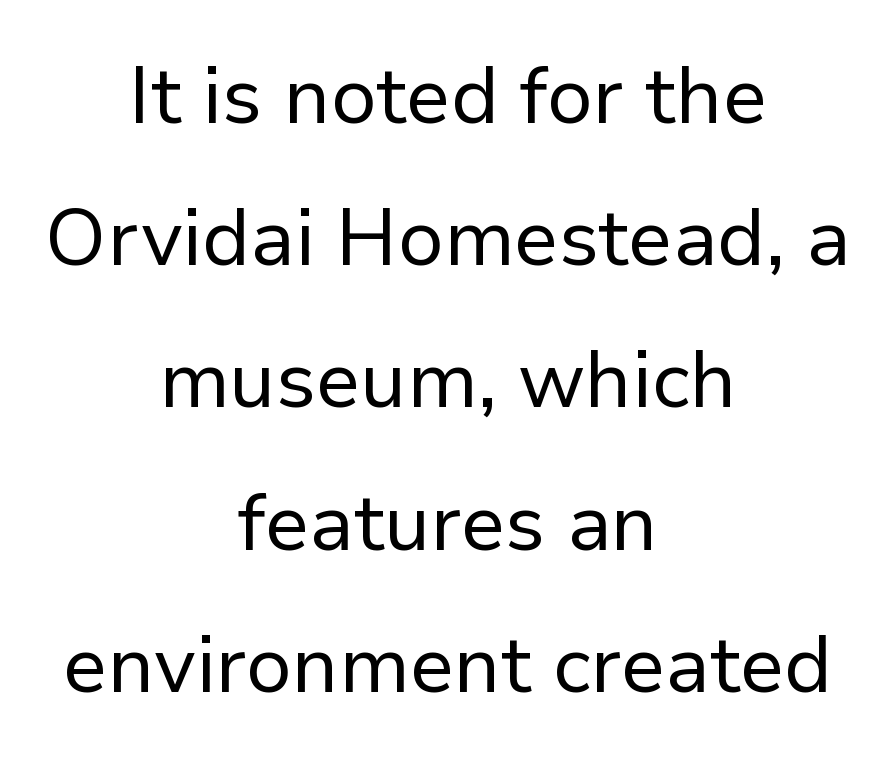
Is this a fixed-width face? No — the glyphs have proportional, varying widths. The font family rendered here belongs to the sans-serif group. Type without underlining. Tall strokes in this sample are plumb rather than angled. Look at the tracking — it's just the regular setting, nothing added. Alignment: centered.
